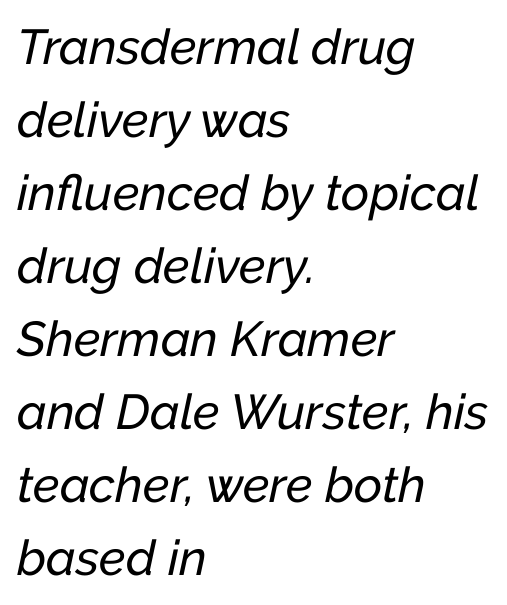
The image shows 49 px text type, italic (leaning right); set left-aligned, normal line spacing (1.49x), normal letter spacing, not underlined; low stroke contrast and a medium x-height.
